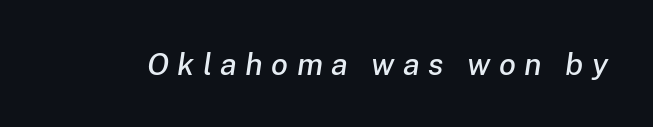
The letters advance in unequal steps, a hallmark of proportional type. Characters are canted at an angle relative to the baseline's perpendicular. How are the letters spaced? Widely, with obvious added tracking. Decoration check: the copy has no underline.
